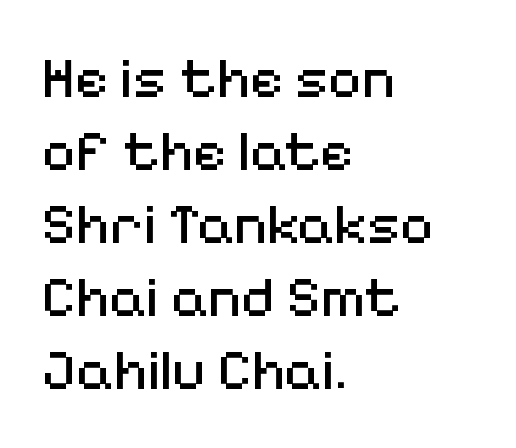
{"serif": "no", "italic": "no", "bold": "no", "weight": "regular", "width": "normal", "stroke_contrast": "medium", "x_height": "medium", "monospaced": "no", "underline": "no", "align": "left", "line_spacing": "normal", "line_spacing_ratio": 1.26, "letter_spacing": "normal", "letter_spacing_em": 0.0, "glyph_px": 58}
